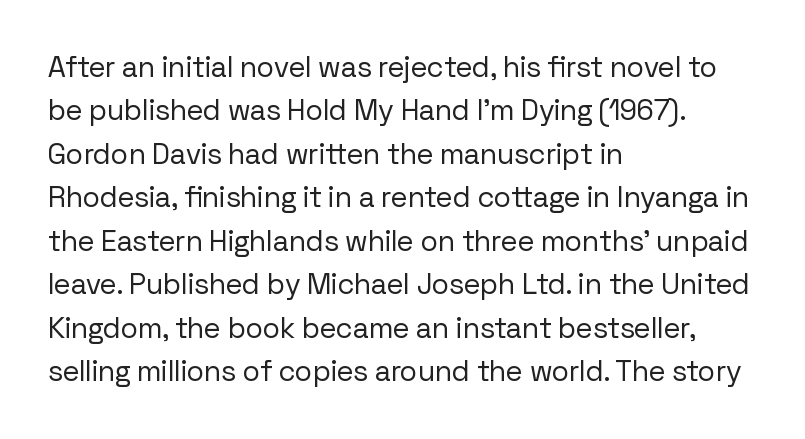
The image shows 29 px regular-weight sans-serif type, upright; set left-aligned, normal line spacing (1.5x), normal letter spacing, not underlined; low stroke contrast and a medium x-height.
